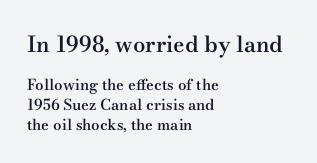
The image shows 22 px text type, upright; set left-aligned, normal line spacing (1.31x), normal letter spacing, not underlined; the first (top) block is 1.47x larger.
